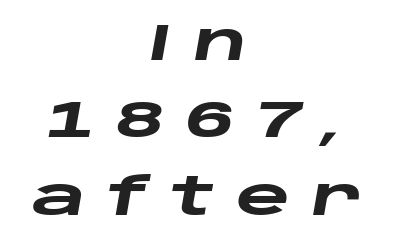
The image shows 52 px heavy, wide type, italic (leaning right); set centered, normal line spacing (1.49x), unusually wide letter spacing (+0.42 em), not underlined; low stroke contrast and a large x-height.
